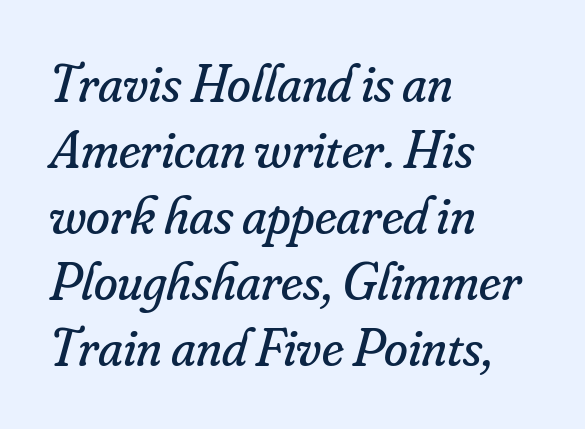
{"serif": "yes", "italic": "yes", "lean": "right", "slant_degrees": 16, "bold": "no", "weight": "regular", "width": "normal", "stroke_contrast": "low", "x_height": "small", "monospaced": "no", "underline": "no", "align": "left", "line_spacing_ratio": 1.22, "letter_spacing": "normal", "letter_spacing_em": 0.0, "glyph_px": 54}
